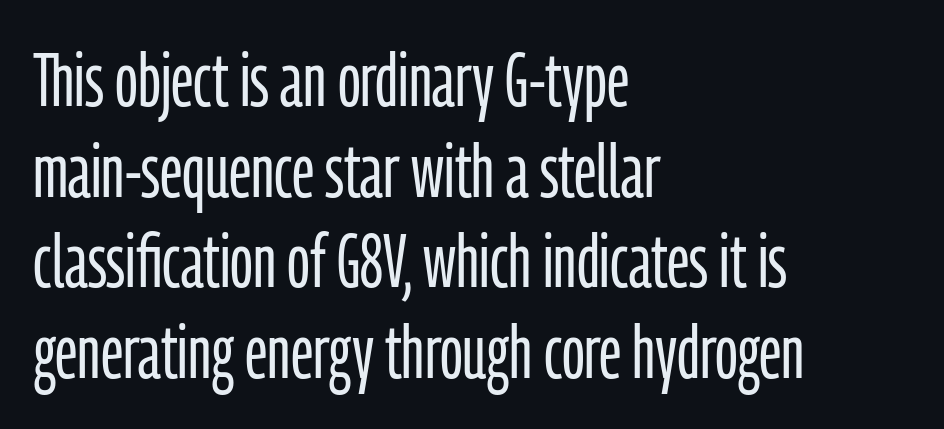
The image shows 75 px light, condensed sans-serif type, upright; set left-aligned, line spacing 1.21x, normal letter spacing, not underlined; low stroke contrast and a medium x-height.
